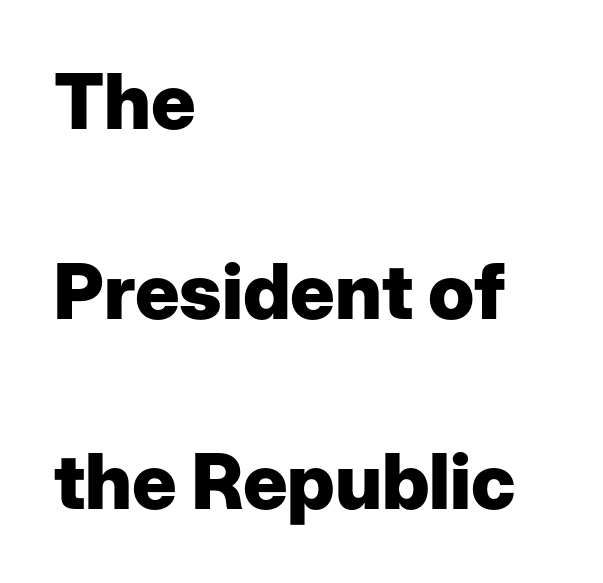
{"serif": "no", "italic": "no", "bold": "yes", "weight": "heavy", "width": "normal", "stroke_contrast": "low", "x_height": "medium", "monospaced": "no", "underline": "no", "align": "left", "line_spacing": "loose", "line_spacing_ratio": 2.47, "letter_spacing": "normal", "letter_spacing_em": 0.0, "glyph_px": 77}
